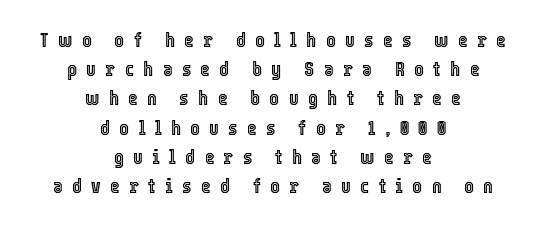
{"italic": "no", "underline": "no", "align": "center", "line_spacing": "normal", "line_spacing_ratio": 1.39, "letter_spacing": "wide", "letter_spacing_em": 0.44, "glyph_px": 21}
